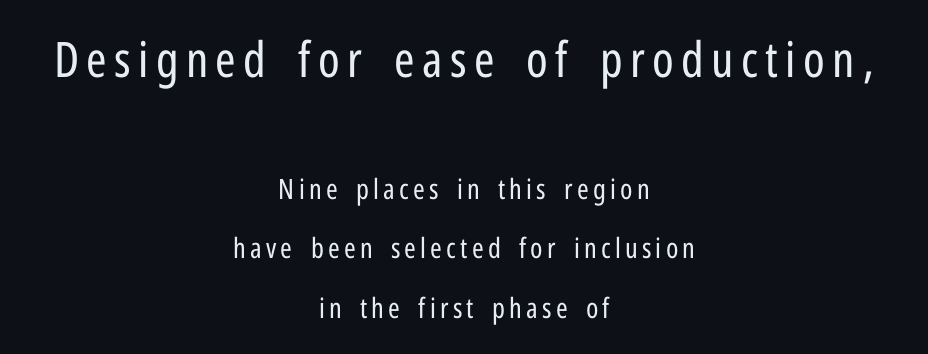
The image shows 49 px regular-weight, condensed sans-serif type, upright; set centered, loose line spacing (2.12x), not underlined; the first (top) block is 1.75x larger; low stroke contrast and a medium x-height.
